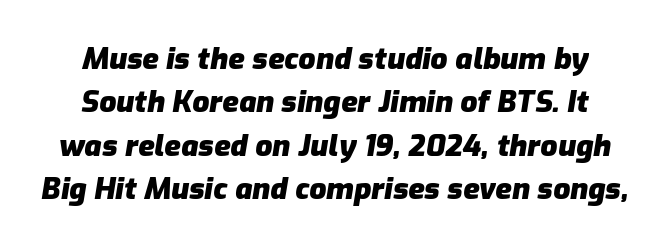
Q: Is the text bold? A: Yes.
Q: Is the text italic (slanted)? A: Yes, it leans right by about 9 degrees.
Q: Is the text underlined? A: No.
Q: Is the spacing between letters normal or unusually wide? A: Normal.
Q: Is the spacing between lines tight, normal or loose? A: Normal.
Q: Width (condensed, normal, or wide)? A: Normal.
Q: Stroke contrast? A: Low.
Q: x-height? A: Medium.
Q: Monospaced? A: No.
